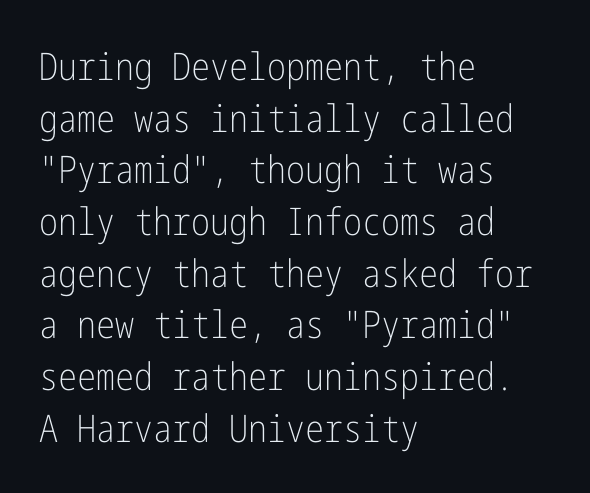
The image shows 38 px light, condensed sans-serif type, upright; set left-aligned, normal line spacing (1.36x), normal letter spacing, not underlined; low stroke contrast and a medium x-height.
